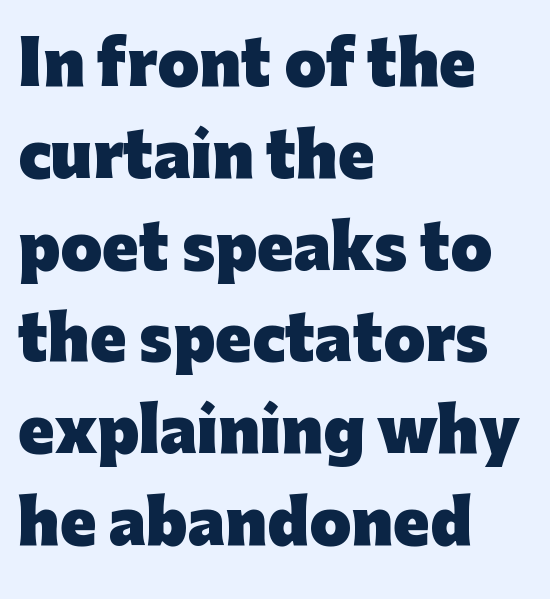
Q: Is the text bold? A: Yes.
Q: Is the text italic (slanted)? A: No, it is upright.
Q: Is the typeface a serif or a sans-serif typeface? A: Sans-serif.
Q: Is the text underlined? A: No.
Q: How is the paragraph aligned? A: Left-aligned.
Q: Is the spacing between letters normal or unusually wide? A: Normal.
Q: Is the spacing between lines tight, normal or loose? A: Normal.
Q: Width (condensed, normal, or wide)? A: Normal.
Q: Stroke contrast? A: Low.
Q: x-height? A: Medium.
Q: Monospaced? A: No.
